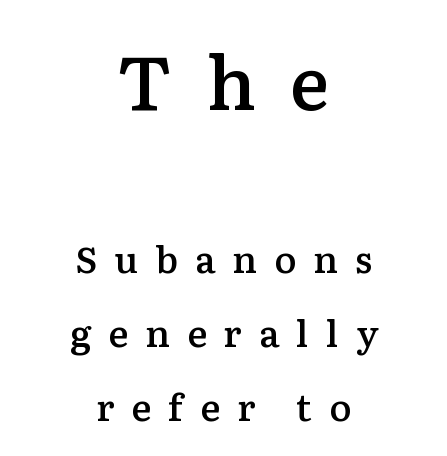
A centered setting, common on invitations and titles, is used for this passage. The composition opens big and finishes small. The area under the type is left untouched. Little horizontal feet cap the strokes, marking this as serif type. This sample uses an upright cut, with every glyph sitting square on the baseline. What stands out about the letter spacing? Its width — letters are far apart.
